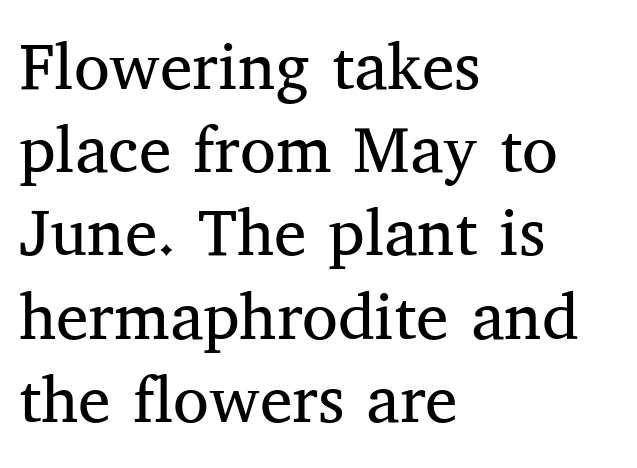
The image shows 65 px regular-weight serif type, upright; set left-aligned, normal line spacing (1.28x), normal letter spacing, not underlined; medium stroke contrast and a medium x-height.
